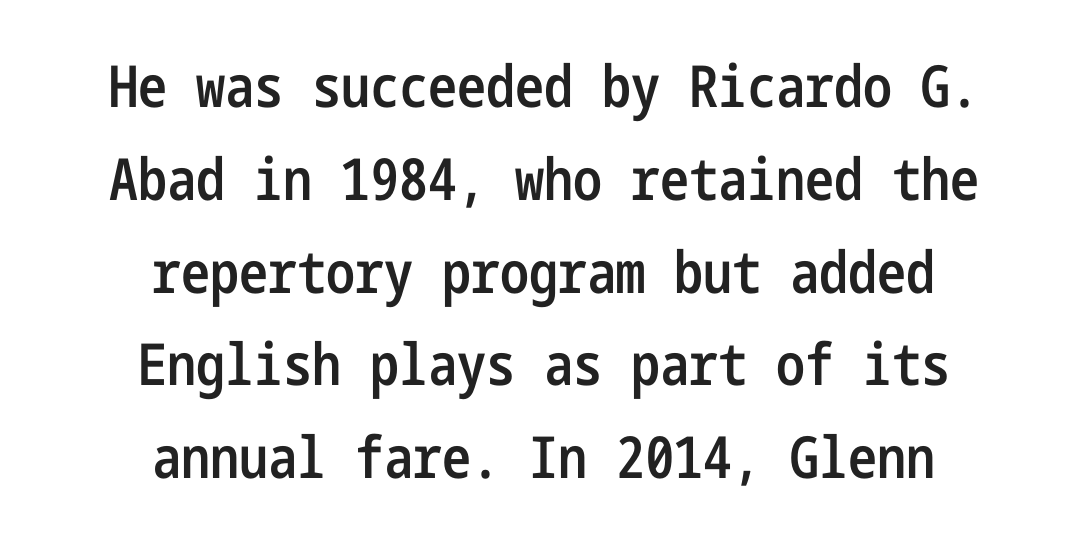
{"serif": "no", "italic": "no", "bold": "semi", "weight": "semibold", "width": "condensed", "stroke_contrast": "low", "x_height": "medium", "underline": "no", "align": "center", "line_spacing": "normal", "line_spacing_ratio": 1.6, "letter_spacing": "normal", "letter_spacing_em": 0.0, "glyph_px": 58}
